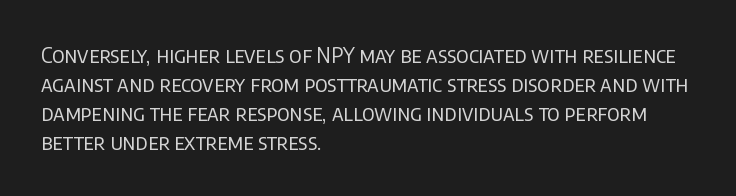
Q: Is the text bold? A: No.
Q: Is the text italic (slanted)? A: No, it is upright.
Q: Is the text underlined? A: No.
Q: How is the paragraph aligned? A: Left-aligned.
Q: Is the spacing between letters normal or unusually wide? A: Normal.
Q: Is the spacing between lines tight, normal or loose? A: Normal.
